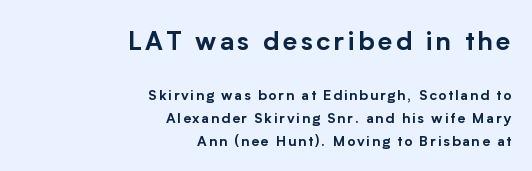
{"italic": "no", "underline": "no", "align": "right", "line_spacing": "normal", "line_spacing_ratio": 1.63, "larger_block": "first", "size_ratio": 1.86, "glyph_px": 26}
